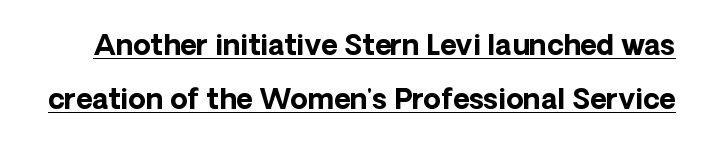
This sample trades compactness for vertical openness between lines. Letter spacing: default. Set as a true bold cut, around the 700 mark. Check the space under the baseline: a stroke is drawn there.
